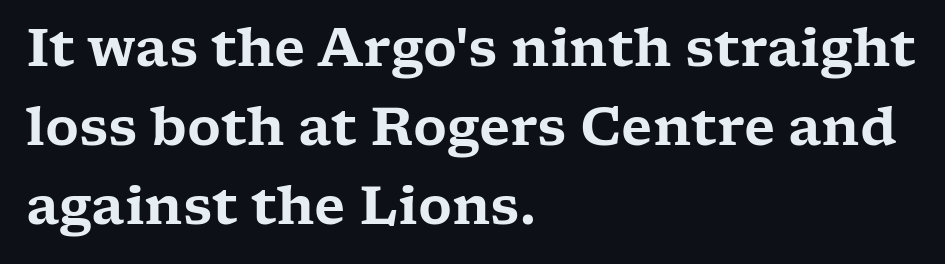
{"serif": "yes", "italic": "no", "width": "wide", "stroke_contrast": "low", "x_height": "medium", "monospaced": "no", "underline": "no", "align": "left", "line_spacing": "normal", "line_spacing_ratio": 1.52, "letter_spacing": "normal", "letter_spacing_em": 0.0, "glyph_px": 52}
